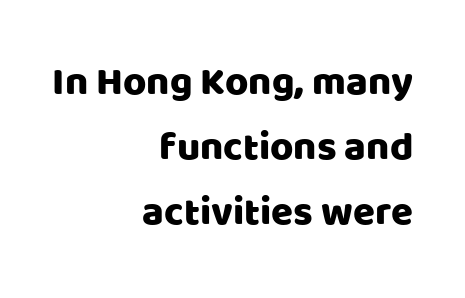
{"serif": "no", "italic": "no", "width": "normal", "stroke_contrast": "low", "x_height": "large", "monospaced": "no", "underline": "no", "align": "right", "line_spacing": "normal", "line_spacing_ratio": 1.63, "letter_spacing": "normal", "letter_spacing_em": 0.0, "glyph_px": 40}
